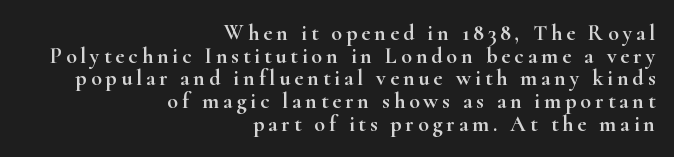
{"italic": "no", "underline": "no", "align": "right", "line_spacing": "tight", "line_spacing_ratio": 1.03, "glyph_px": 22}
